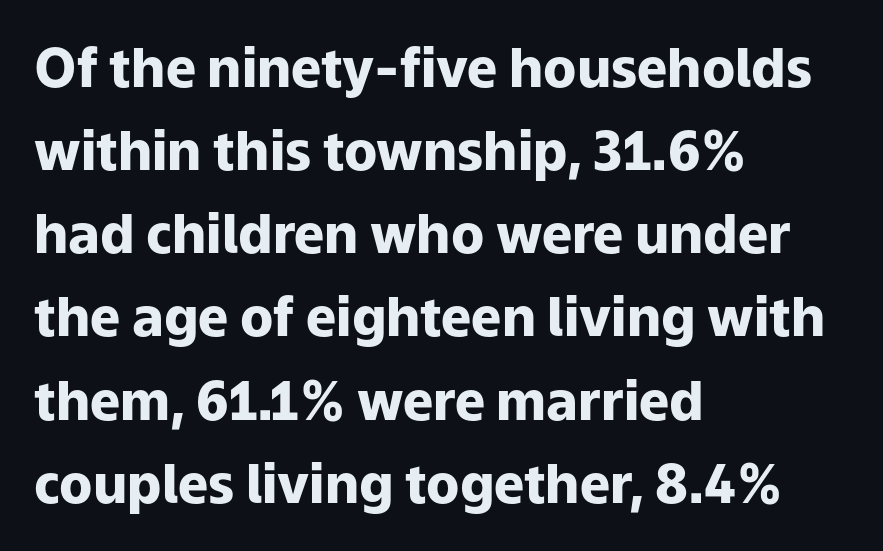
{"serif": "no", "italic": "no", "bold": "yes", "weight": "heavy", "width": "normal", "stroke_contrast": "low", "x_height": "medium", "monospaced": "no", "underline": "no", "align": "left", "line_spacing": "normal", "line_spacing_ratio": 1.54, "letter_spacing": "normal", "letter_spacing_em": 0.0, "glyph_px": 54}
